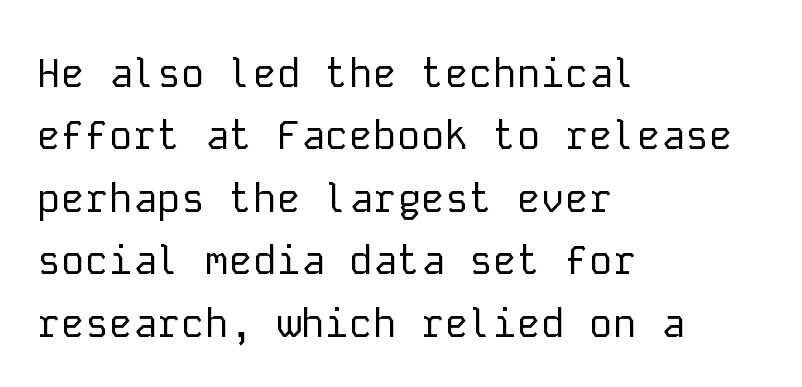
Q: Is the text bold? A: No.
Q: Is the text italic (slanted)? A: No, it is upright.
Q: Is the typeface a serif or a sans-serif typeface? A: Sans-serif.
Q: Is the text underlined? A: No.
Q: How is the paragraph aligned? A: Left-aligned.
Q: Is the spacing between letters normal or unusually wide? A: Normal.
Q: Is the spacing between lines tight, normal or loose? A: Normal.
Q: Width (condensed, normal, or wide)? A: Normal.
Q: Stroke contrast? A: Low.
Q: x-height? A: Medium.
Q: Monospaced? A: Yes.
